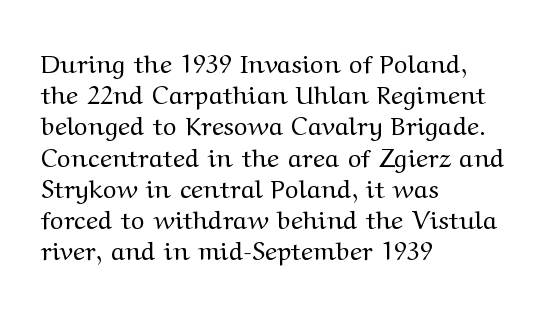
Q: Is the text bold? A: No.
Q: Is the text italic (slanted)? A: No, it is upright.
Q: Is the text underlined? A: No.
Q: How is the paragraph aligned? A: Left-aligned.
Q: Is the spacing between letters normal or unusually wide? A: Normal.
